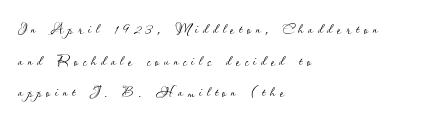
The image shows 20 px text type; set left-aligned, normal line spacing (1.58x), unusually wide letter spacing (+0.22 em), not underlined.
